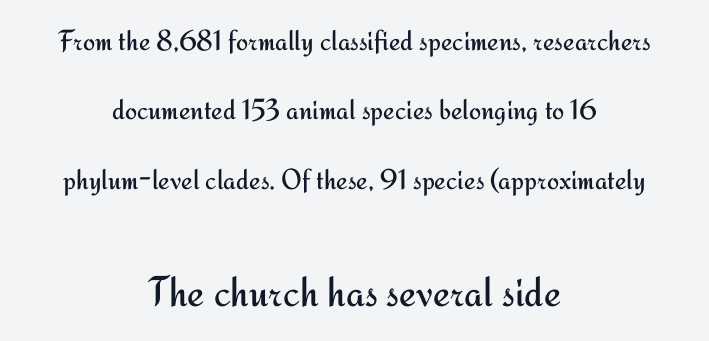
The image shows 43 px regular-weight sans-serif type, upright; set centered, loose line spacing (2.39x), normal letter spacing, not underlined; the second (bottom) block is 1.48x larger; medium stroke contrast and a small x-height.
